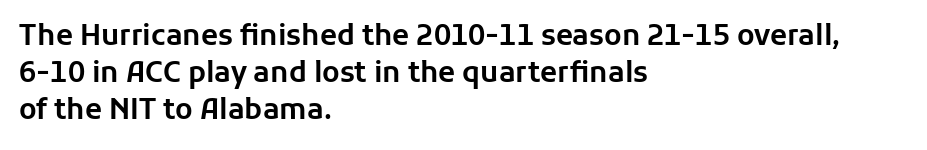
{"serif": "no", "italic": "no", "width": "normal", "stroke_contrast": "low", "x_height": "medium", "monospaced": "no", "underline": "no", "align": "left", "line_spacing": "normal", "line_spacing_ratio": 1.32, "letter_spacing": "normal", "letter_spacing_em": 0.0, "glyph_px": 28}
